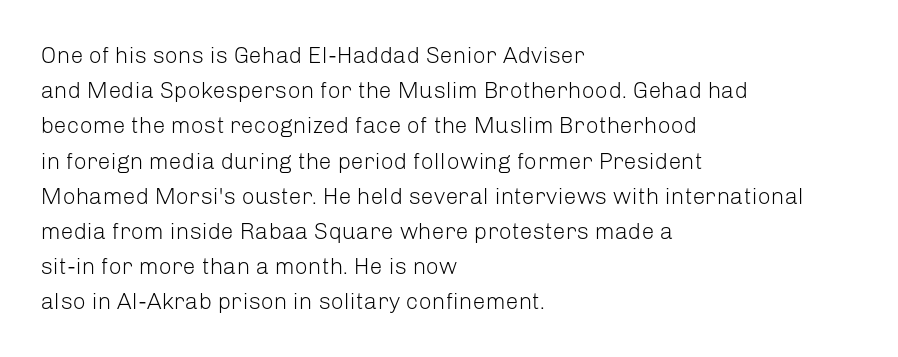
A typesetter would call this leading conventional body-copy spacing. Casual observation: everything's shoved over to the left. Counters stay open thanks to moderate or lighter strokes. The lettering stays uniformly vertical, giving the passage a roman look. No extra tracking has been applied to these lines. The gap between lines stays unmarked.
